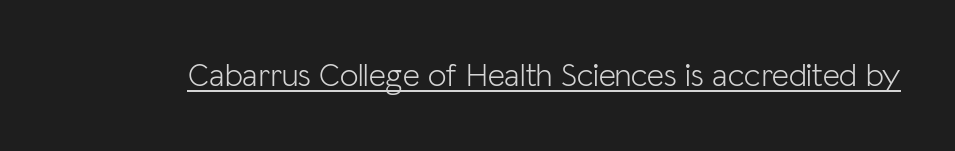
Q: Is the text bold? A: No.
Q: Is the text italic (slanted)? A: No, it is upright.
Q: Is the typeface a serif or a sans-serif typeface? A: Sans-serif.
Q: Is the text underlined? A: Yes.
Q: Is the spacing between letters normal or unusually wide? A: Normal.
Q: Width (condensed, normal, or wide)? A: Normal.
Q: Stroke contrast? A: Low.
Q: x-height? A: Medium.
Q: Monospaced? A: No.
